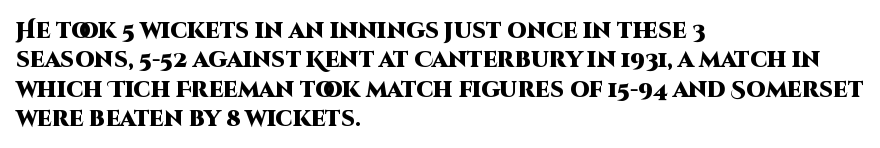
Q: Is the text bold? A: Yes.
Q: Is the text italic (slanted)? A: No, it is upright.
Q: Is the text underlined? A: No.
Q: How is the paragraph aligned? A: Left-aligned.
Q: Is the spacing between letters normal or unusually wide? A: Normal.
Q: Is the spacing between lines tight, normal or loose? A: Normal.
